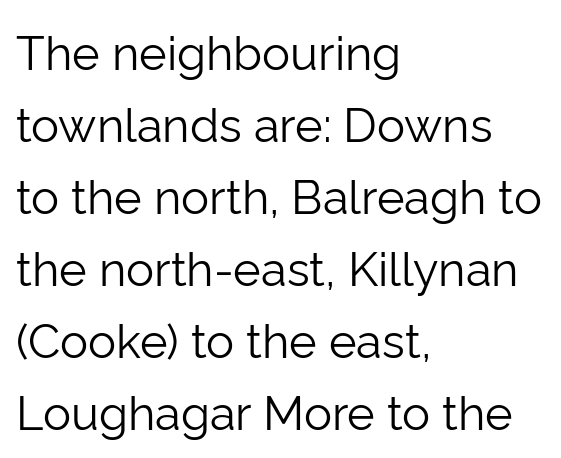
{"serif": "no", "italic": "no", "bold": "no", "weight": "light", "width": "normal", "stroke_contrast": "low", "x_height": "medium", "monospaced": "no", "underline": "no", "align": "left", "line_spacing": "normal", "line_spacing_ratio": 1.53, "letter_spacing": "normal", "letter_spacing_em": 0.0, "glyph_px": 47}
